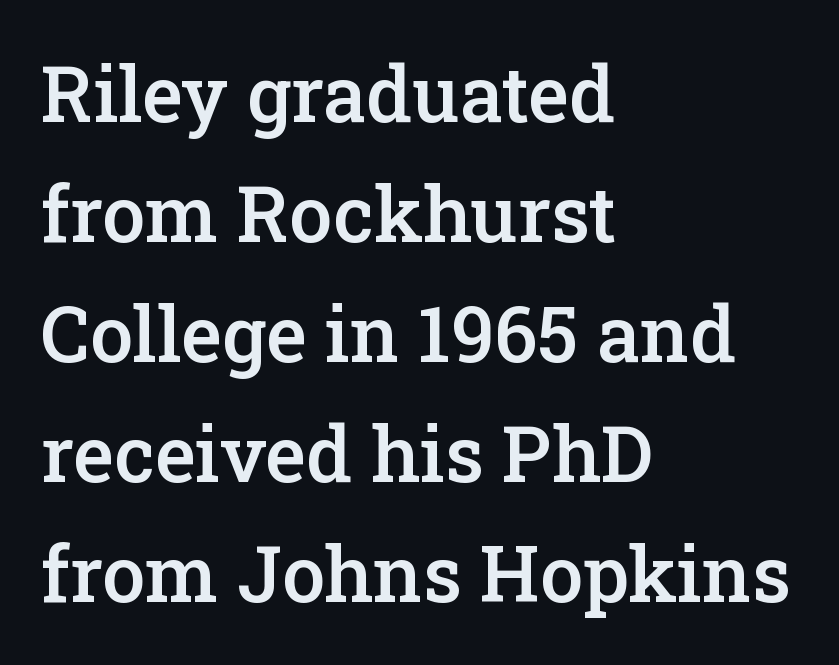
Compared with typical body copy, the letter spacing here is the same. This sample uses a serif face. Each letter keeps its own natural width here, so spacing adapts to shape. Slightly chunky letters — semibold, I'd say, not full bold. Quick note: underline off. Line beginnings align vertically; line endings do not.
